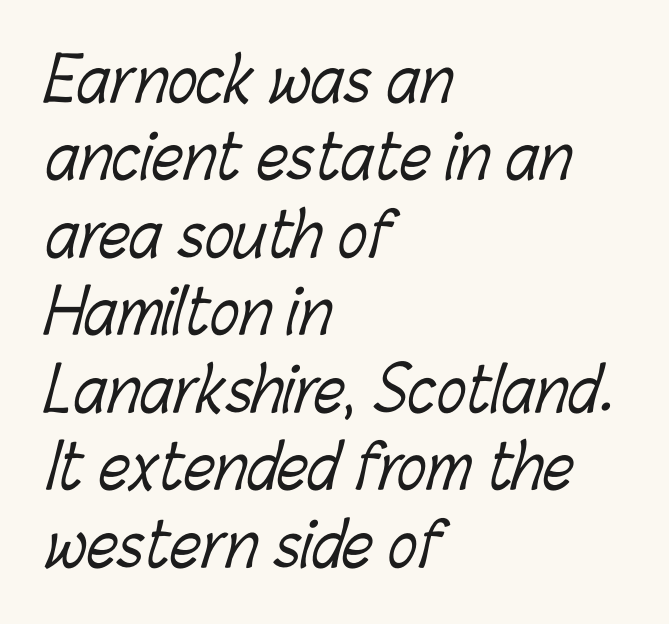
{"bold": "no", "weight": "light", "width": "condensed", "stroke_contrast": "low", "x_height": "medium", "monospaced": "no", "underline": "no", "align": "left", "line_spacing": "normal", "line_spacing_ratio": 1.27, "letter_spacing": "normal", "letter_spacing_em": 0.0, "glyph_px": 61}
